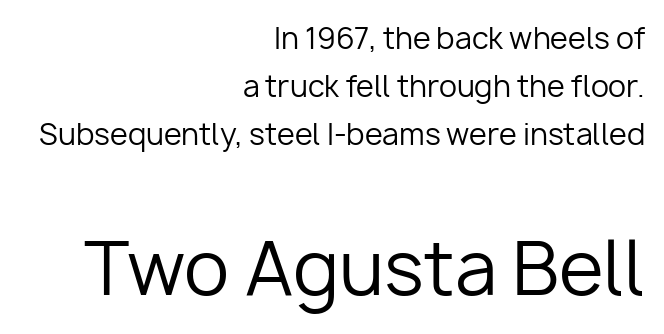
The image shows 73 px regular-weight sans-serif type, upright; set right-aligned, normal line spacing (1.65x), normal letter spacing, not underlined; the second (bottom) block is 2.52x larger; low stroke contrast and a medium x-height.
